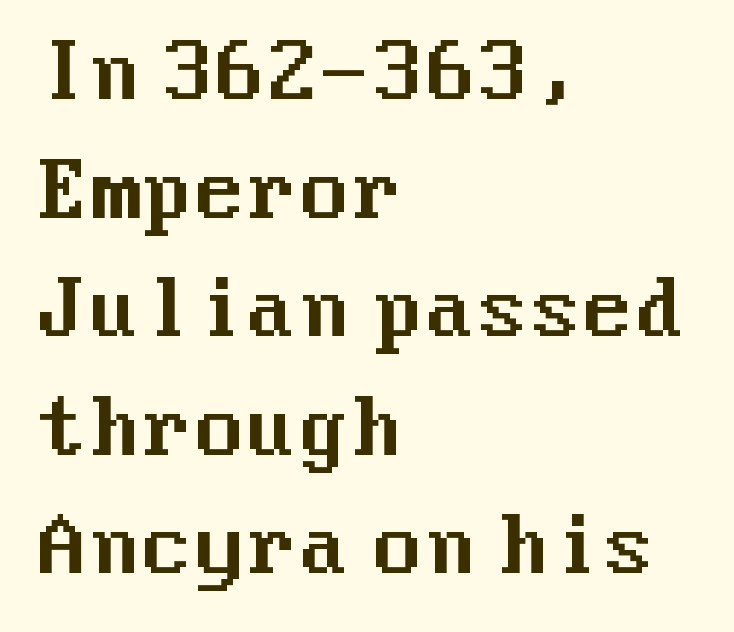
The image shows 76 px sans-serif type, upright; set left-aligned, normal line spacing (1.56x), normal letter spacing, not underlined; medium stroke contrast and a medium x-height.
